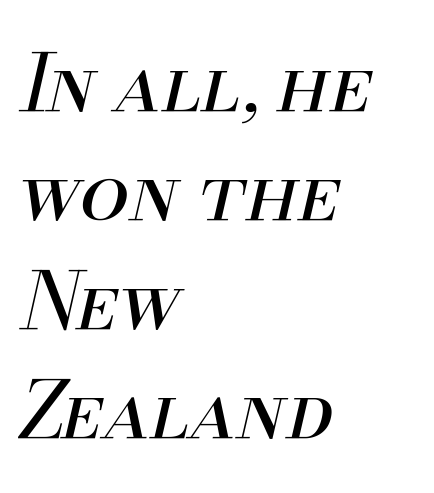
Q: Is the text bold? A: No.
Q: Is the text italic (slanted)? A: Yes, it leans right by about 13 degrees.
Q: Is the text underlined? A: No.
Q: How is the paragraph aligned? A: Left-aligned.
Q: Is the spacing between letters normal or unusually wide? A: Normal.
Q: Is the spacing between lines tight, normal or loose? A: Normal.
Q: Width (condensed, normal, or wide)? A: Normal.
Q: Stroke contrast? A: Medium.
Q: x-height? A: Small.
Q: Monospaced? A: No.
